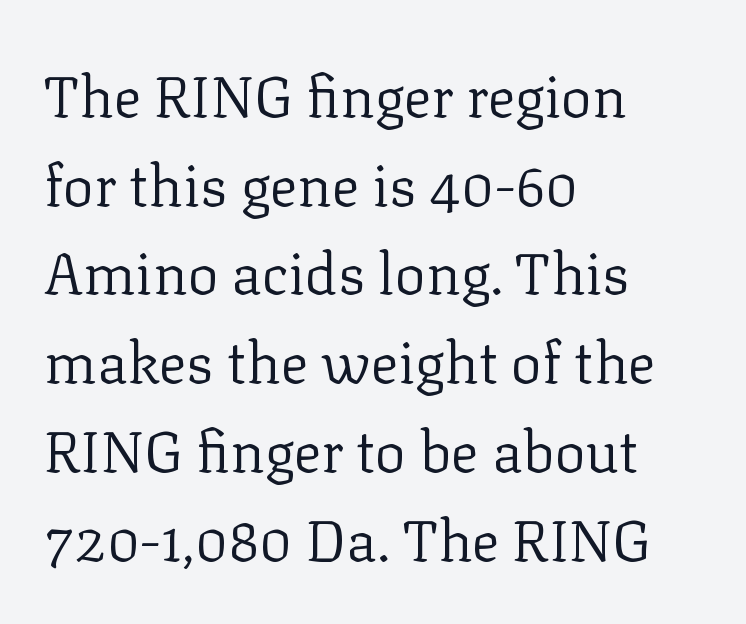
The vertical gap from one line to the next is medium. Stroke thickness stays within the range of a standard reading face or lighter. Varying glyph widths throughout — classic text-font behaviour. Where is the straight margin? On the left. You can tell from the footed stems that serif type was used. The strip under each line holds only bare page.
